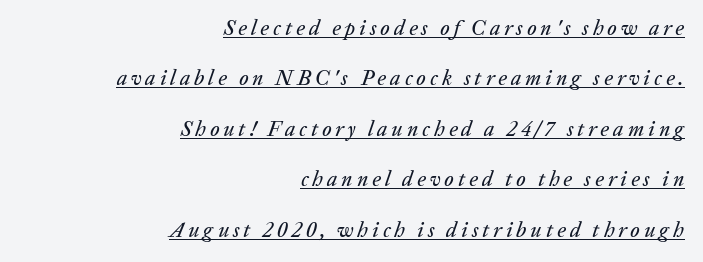
The image shows 21 px text type, italic (leaning right); set right-aligned, loose line spacing (2.4x), underlined.
